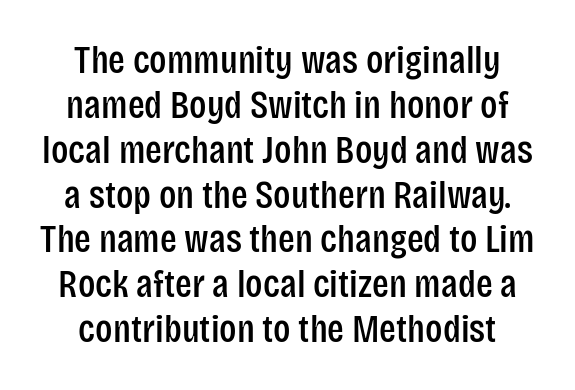
{"serif": "no", "italic": "no", "width": "condensed", "stroke_contrast": "low", "x_height": "large", "monospaced": "no", "underline": "no", "align": "center", "line_spacing": "tight", "line_spacing_ratio": 1.15, "letter_spacing": "normal", "letter_spacing_em": 0.0, "glyph_px": 39}
